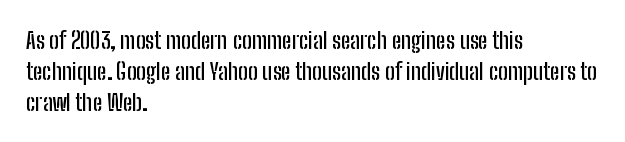
Q: Is the text italic (slanted)? A: No, it is upright.
Q: Is the text underlined? A: No.
Q: How is the paragraph aligned? A: Left-aligned.
Q: Is the spacing between letters normal or unusually wide? A: Normal.
Q: Is the spacing between lines tight, normal or loose? A: Normal.
